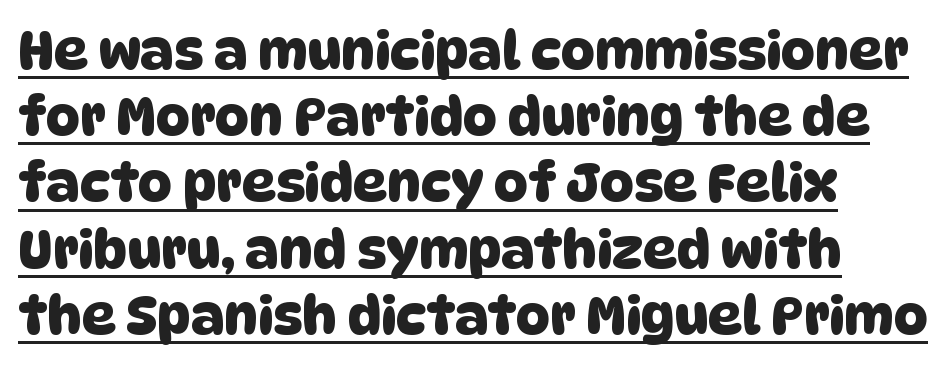
Q: Is the typeface a serif or a sans-serif typeface? A: Sans-serif.
Q: Is the text underlined? A: Yes.
Q: How is the paragraph aligned? A: Left-aligned.
Q: Is the spacing between letters normal or unusually wide? A: Normal.
Q: Is the spacing between lines tight, normal or loose? A: Normal.
Q: Width (condensed, normal, or wide)? A: Normal.
Q: Stroke contrast? A: Low.
Q: x-height? A: Large.
Q: Monospaced? A: No.
